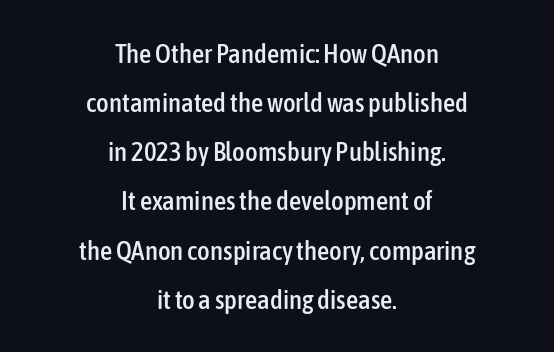
Q: Is the text italic (slanted)? A: No, it is upright.
Q: Is the text underlined? A: No.
Q: How is the paragraph aligned? A: Centered.
Q: Is the spacing between letters normal or unusually wide? A: Normal.
